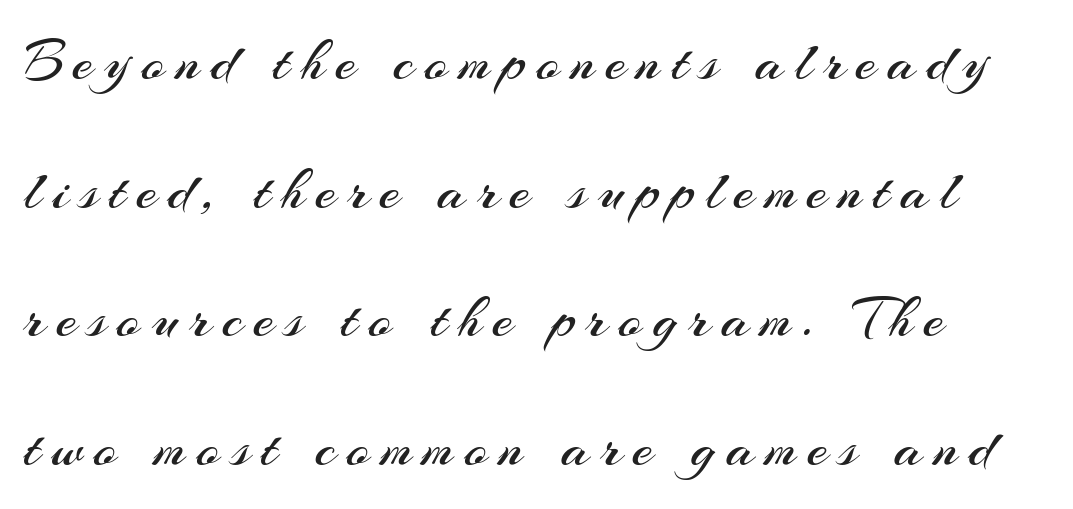
Stems and bowls with no extra thickness — not bold. Whoever set this chose breathing room over compactness in the vertical rhythm. Proportional: the letters do not fall into vertical columns. Only glyphs here, with clear space below each row. The compositor pushed each line to the left boundary.
